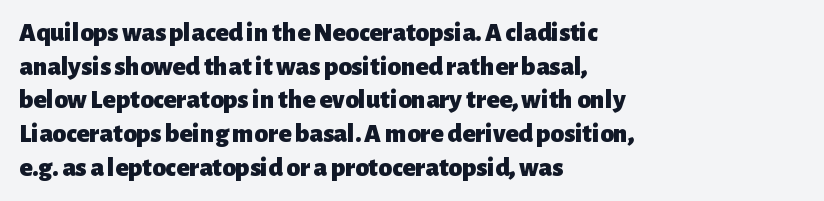
Q: Is the text bold? A: Yes.
Q: Is the text italic (slanted)? A: No, it is upright.
Q: Is the text underlined? A: No.
Q: How is the paragraph aligned? A: Left-aligned.
Q: Is the spacing between letters normal or unusually wide? A: Normal.
Q: Is the spacing between lines tight, normal or loose? A: Normal.
